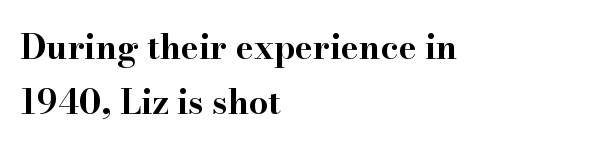
The letters advance in unequal steps, a hallmark of proportional type. The passage shown is typeset with a serif family. This rendering uses left alignment, leaving the right contour irregular. Has an underline been added? It has not.
